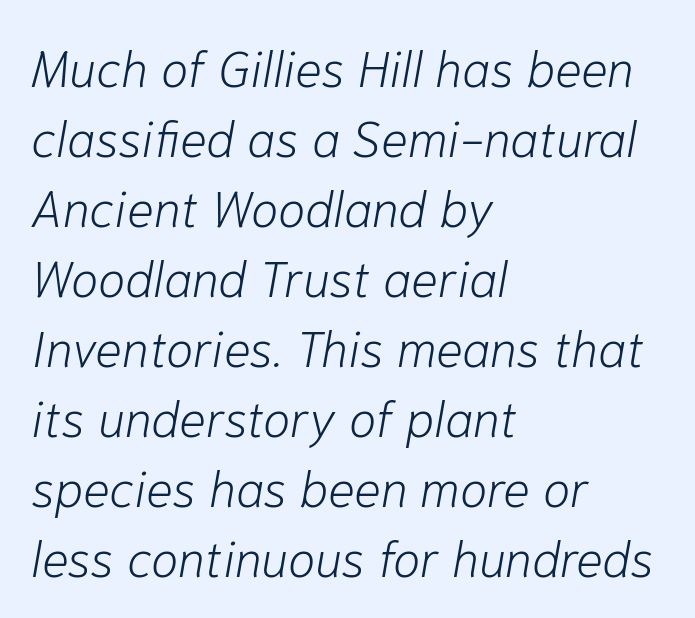
Q: Is the text bold? A: No.
Q: Is the text italic (slanted)? A: Yes, it leans right by about 10 degrees.
Q: Is the text underlined? A: No.
Q: How is the paragraph aligned? A: Left-aligned.
Q: Is the spacing between letters normal or unusually wide? A: Normal.
Q: Is the spacing between lines tight, normal or loose? A: Normal.
Q: Width (condensed, normal, or wide)? A: Normal.
Q: Stroke contrast? A: Low.
Q: x-height? A: Medium.
Q: Monospaced? A: No.
